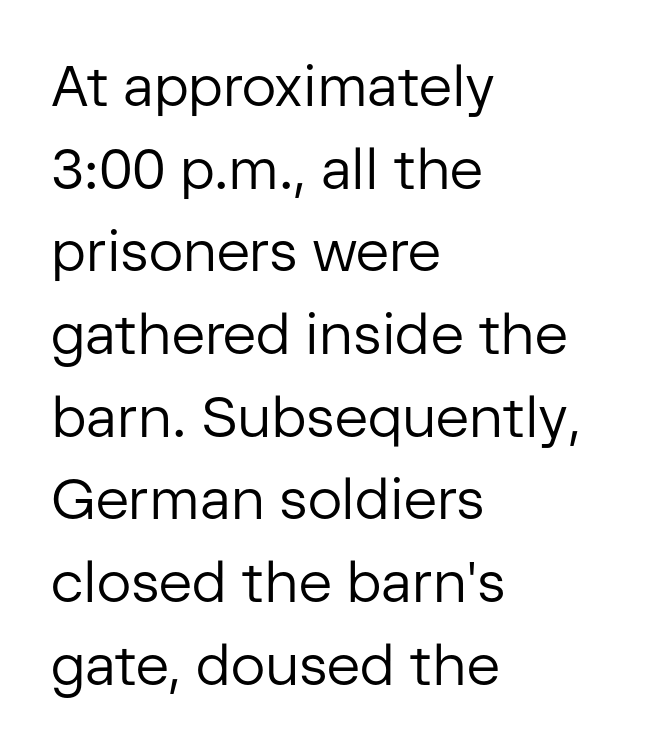
The horizontal fit of the characters is conventional and even. Observe the absence of serifs on each vertical stroke in this sample. Each stroke keeps to a modest, everyday thickness or less. Evenly set lines give the paragraph a standard silhouette. The lettering holds an erect, upright posture throughout. Any mark beneath the type? The region is blank.
